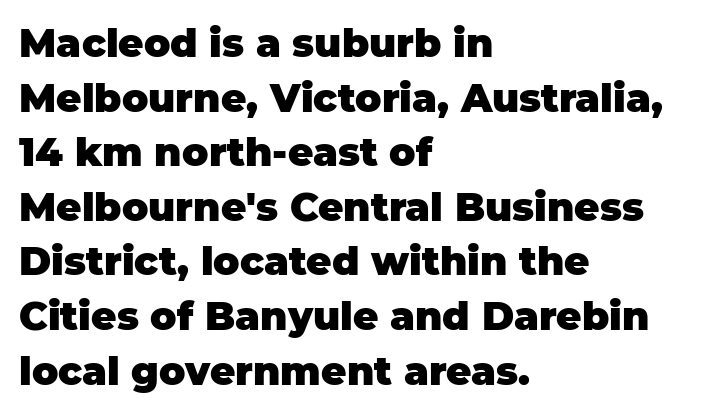
The glyphs are unaccompanied by any horizontal stroke below them. These lines are composed in type without serifs. This sample keeps an unexceptional amount of space between lines. You could not count columns in this text — the font is proportionally spaced.
